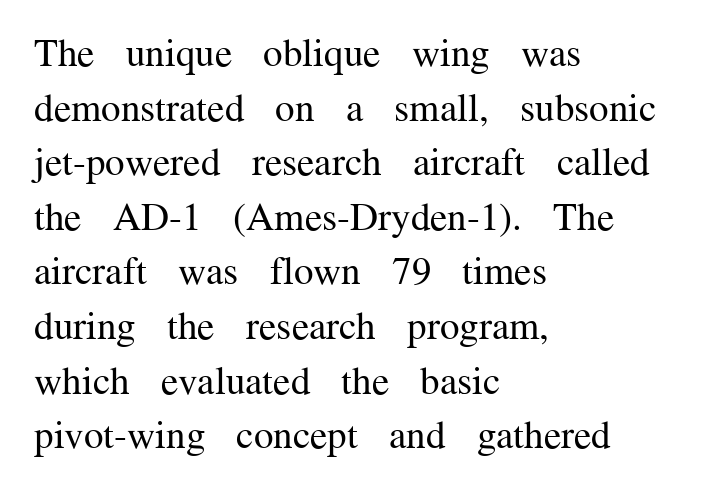
Glance below the letters and you will spot only blank space. Vertical strokes here are truly vertical. If you measured baseline to baseline, you'd find a middling distance. Short note: letters normally spaced.
